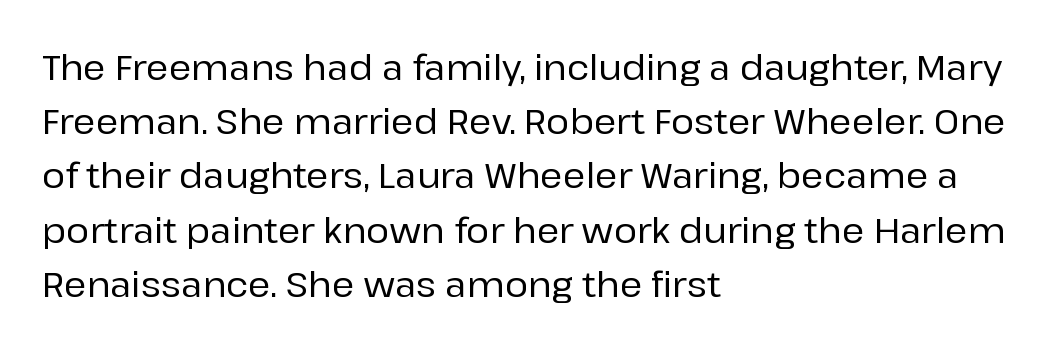
What's the leading like? Ordinary, nothing unusual. In terms of letterspacing, this is plain default setting. Is this a fixed-width face? No — the glyphs have proportional, varying widths. In CSS terms this would be text-align: left. A clean baseline with only descenders dipping below it. Check where the strokes stop: nothing finishes them off — pure sans.
